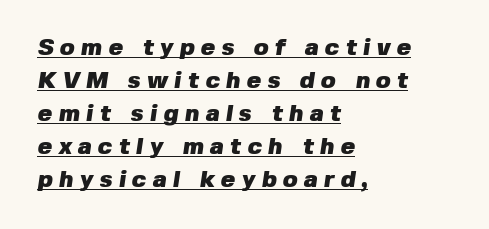
Underline: present. A full-strength bold gives these letters their thick strokes. The line texture is sparse and dotted thanks to wide tracking. Horizontal alignment here is leftward, the default for most running prose. Each new line begins a customary step beneath the previous one.
